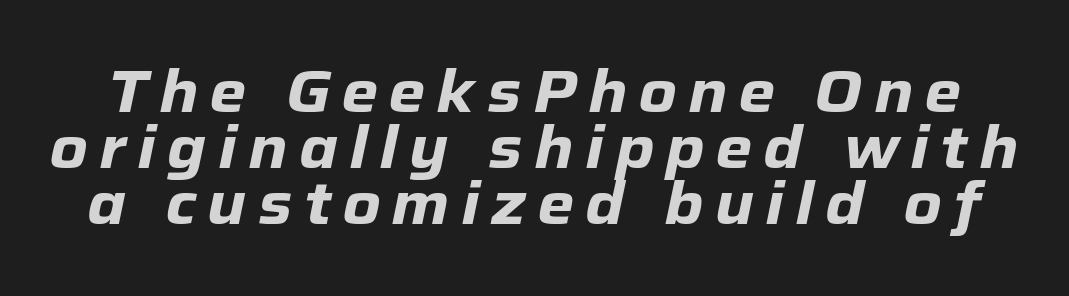
The passage shown is not underscored anywhere. Italic? Definitely — the glyphs are oblique. Do the characters align in a grid? No, the font is proportional. Does the leading feel generous? Not at all — it's pinched.
